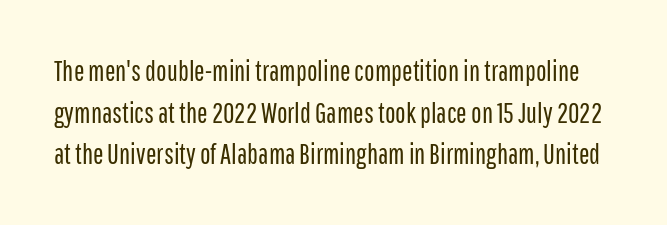
The image shows 28 px regular-weight, condensed sans-serif type, upright; set normal line spacing (1.49x), normal letter spacing, not underlined; low stroke contrast and a medium x-height.
